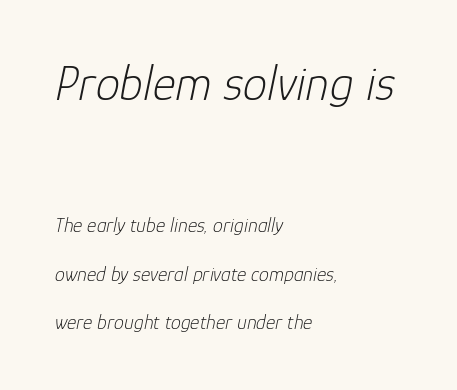
A great deal of white space separates one row of letters from the next. The letters are slanted; this is an italic face. No heavy texture on the line: the type isn't bold. This sample is left-justified, so line endings fall wherever the words run out. Has an underline been added? It has not.
